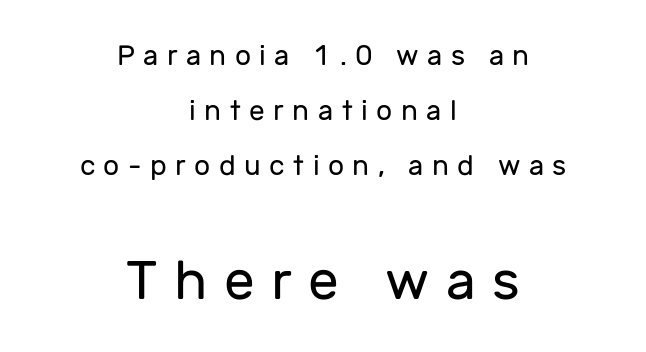
{"serif": "no", "italic": "no", "bold": "no", "weight": "regular", "width": "normal", "stroke_contrast": "low", "x_height": "medium", "monospaced": "no", "underline": "no", "align": "center", "line_spacing": "loose", "line_spacing_ratio": 1.97, "letter_spacing": "wide", "letter_spacing_em": 0.3, "larger_block": "second", "size_ratio": 1.96, "glyph_px": 55}
